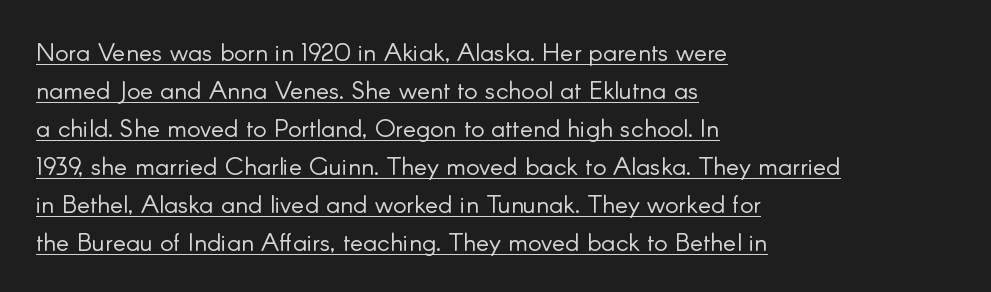
The image shows 25 px text type, upright; set left-aligned, normal line spacing (1.52x), normal letter spacing, underlined.
